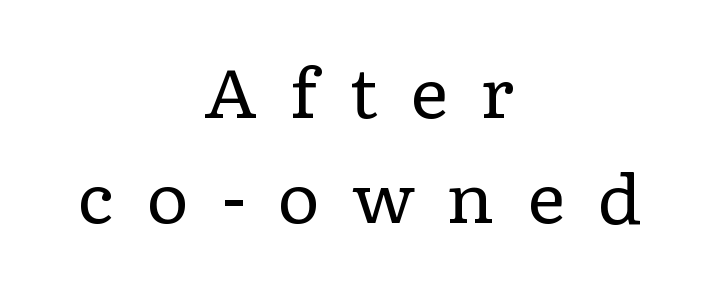
The image shows 67 px regular-weight, wide serif type, upright; set centered, normal line spacing (1.56x), unusually wide letter spacing (+0.47 em), not underlined; low stroke contrast and a medium x-height.
